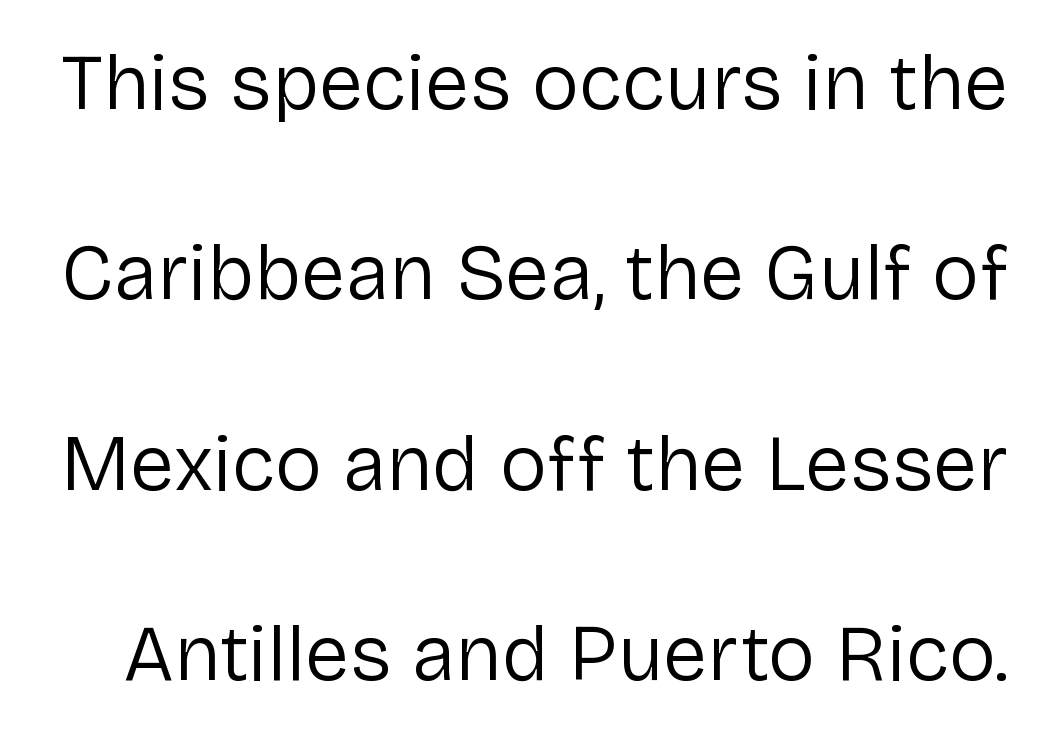
Q: Is the text bold? A: No.
Q: Is the text italic (slanted)? A: No, it is upright.
Q: Is the typeface a serif or a sans-serif typeface? A: Sans-serif.
Q: Is the text underlined? A: No.
Q: Is the spacing between letters normal or unusually wide? A: Normal.
Q: Is the spacing between lines tight, normal or loose? A: Loose.
Q: Width (condensed, normal, or wide)? A: Normal.
Q: Stroke contrast? A: Low.
Q: x-height? A: Medium.
Q: Monospaced? A: No.
